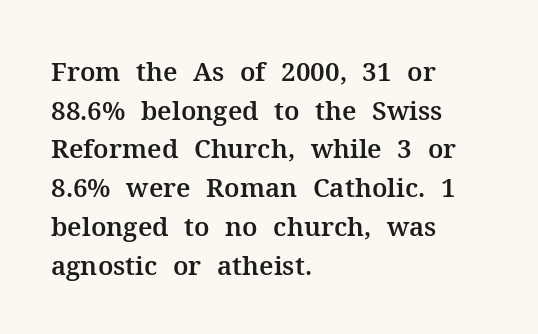
{"italic": "no", "underline": "no", "align": "left", "line_spacing": "normal", "line_spacing_ratio": 1.49, "letter_spacing": "normal", "letter_spacing_em": 0.0, "glyph_px": 26}
